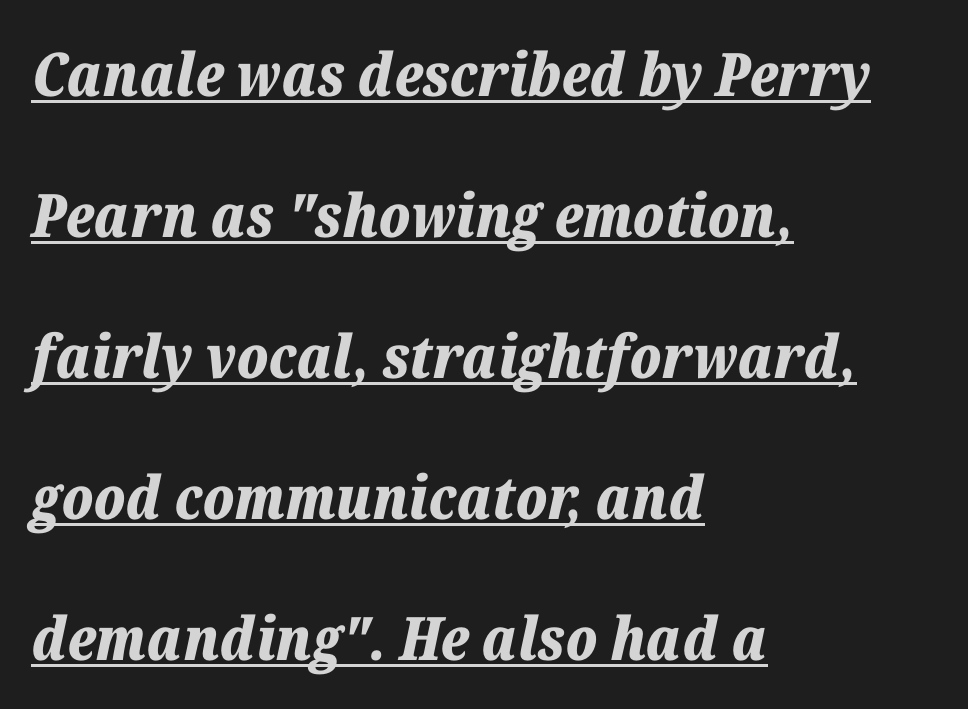
The image shows 60 px bold type, italic (leaning right); set left-aligned, loose line spacing (2.35x), normal letter spacing, underlined; low stroke contrast and a medium x-height.
